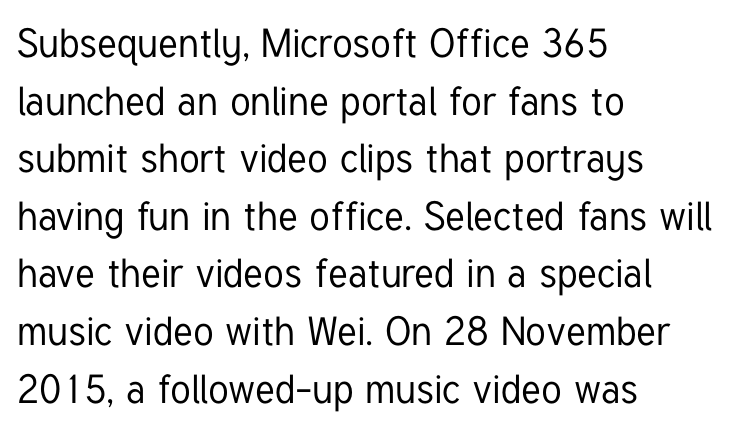
Italic? Not at all — the glyphs are vertical. The face used here is a sans, in the tradition of grotesques and geometrics. Think of a printed novel: that variable character pitch is what you see here. Words float on clear page, feet unadorned. There is no visible air inserted between adjacent glyphs.
